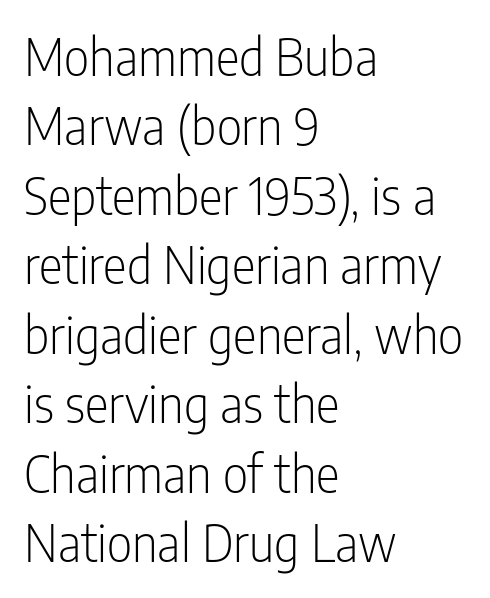
{"serif": "no", "italic": "no", "bold": "no", "weight": "light", "width": "condensed", "stroke_contrast": "low", "x_height": "medium", "monospaced": "no", "underline": "no", "align": "left", "line_spacing": "normal", "line_spacing_ratio": 1.39, "letter_spacing": "normal", "letter_spacing_em": 0.0, "glyph_px": 50}
